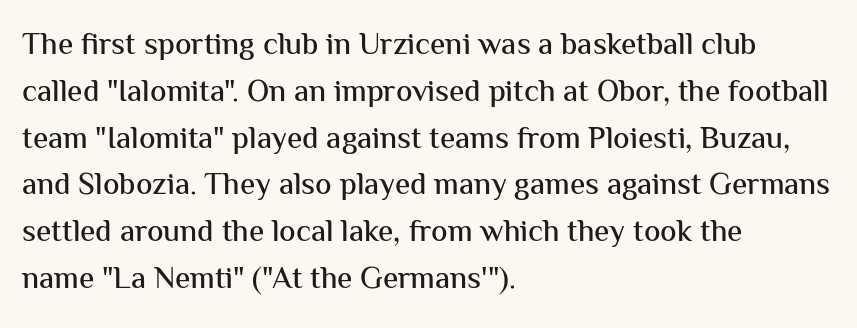
The image shows 31 px sans-serif type, upright; set left-aligned, normal line spacing (1.51x), normal letter spacing, not underlined; medium stroke contrast and a medium x-height.
